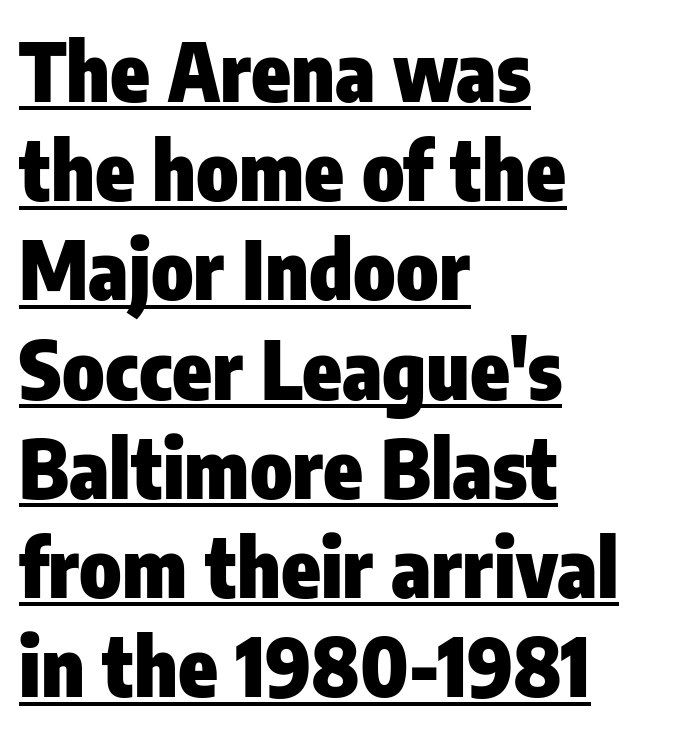
The glyphs in this specimen are sans serif. Standard letterfit; no display-style spreading of the glyphs. The ragged edge is on the right, which tells us the setting is flush left. Note the varied advance widths — an 'i' is clearly narrower than an 'm'. Summary of weight: heavy, a full bold. A rule runs beneath these lines of type.
